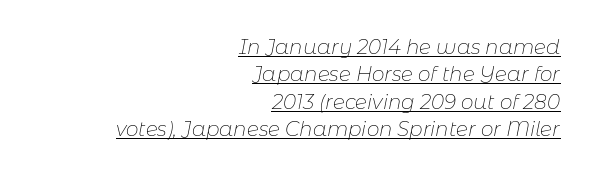
{"italic": "yes", "lean": "right", "slant_degrees": 11, "bold": "no", "underline": "yes", "align": "right", "line_spacing": "normal", "line_spacing_ratio": 1.37, "letter_spacing": "normal", "letter_spacing_em": 0.0, "glyph_px": 20}
